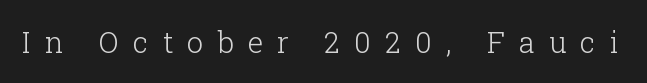
{"serif": "yes", "italic": "no", "bold": "no", "weight": "light", "width": "normal", "stroke_contrast": "low", "x_height": "medium", "monospaced": "no", "underline": "no", "letter_spacing": "wide", "letter_spacing_em": 0.49, "glyph_px": 29}
